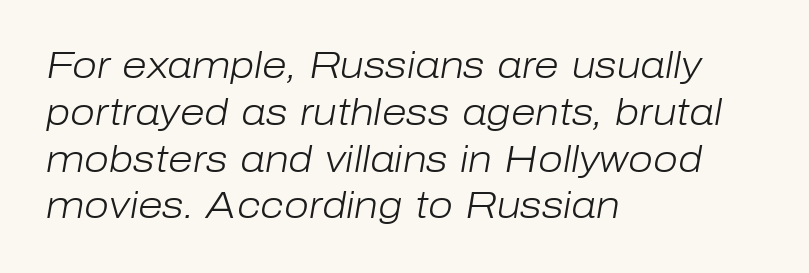
Q: Is the text bold? A: No.
Q: Is the text italic (slanted)? A: Yes, it leans right by about 10 degrees.
Q: Is the text underlined? A: No.
Q: How is the paragraph aligned? A: Left-aligned.
Q: Is the spacing between letters normal or unusually wide? A: Normal.
Q: Is the spacing between lines tight, normal or loose? A: Normal.
Q: Width (condensed, normal, or wide)? A: Normal.
Q: Stroke contrast? A: Low.
Q: x-height? A: Medium.
Q: Monospaced? A: No.
